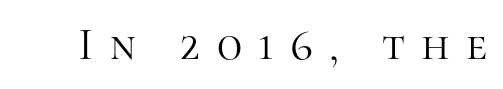
The image shows 46 px light serif type, upright; set unusually wide letter spacing (+0.35 em), not underlined; high stroke contrast and a medium x-height.
